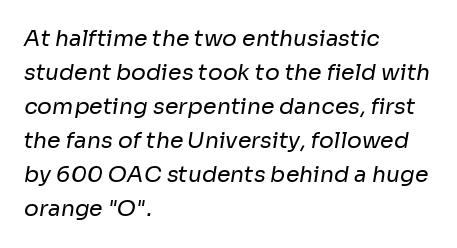
Q: Is the text bold? A: No.
Q: Is the text underlined? A: No.
Q: How is the paragraph aligned? A: Left-aligned.
Q: Is the spacing between letters normal or unusually wide? A: Normal.
Q: Is the spacing between lines tight, normal or loose? A: Normal.
